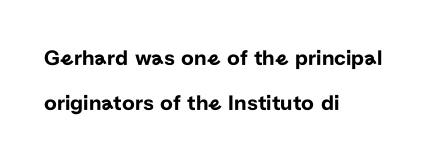
{"italic": "no", "underline": "no", "align": "left", "line_spacing": "loose", "line_spacing_ratio": 2.06, "letter_spacing": "normal", "letter_spacing_em": 0.0, "glyph_px": 22}
